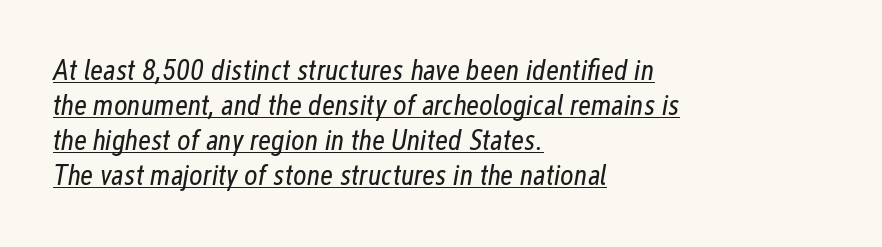
The image shows 29 px regular-weight, condensed type, italic (leaning right); set left-aligned, line spacing 1.21x, normal letter spacing, underlined; low stroke contrast and a medium x-height.
